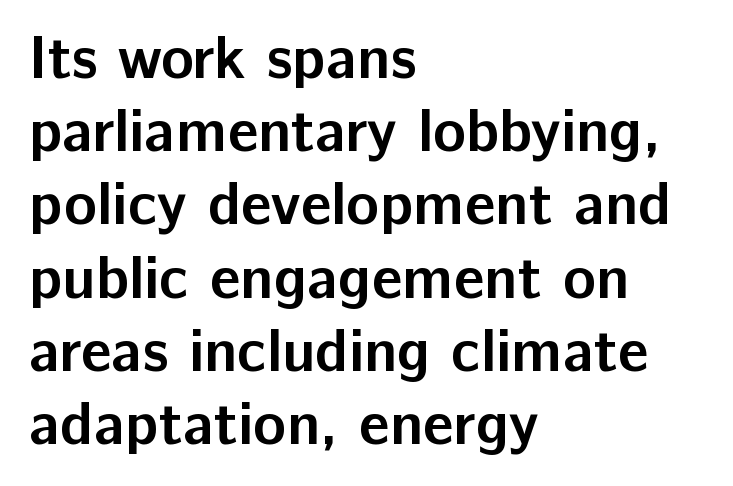
The passage shown is typed in a proportional face where columns would drift. Which margin do the lines hug? The left one — the right edge is uneven. The passage shown is not underscored anywhere. Emphasis by weight is at full strength: bold. Tall strokes in this sample are plumb rather than angled.
